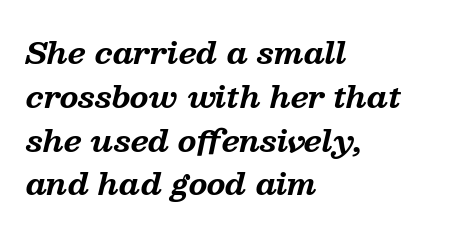
These lines are rendered in a variable-pitch font. There is no visible air inserted between adjacent glyphs. Heavy, bold letterforms. A typesetter would label this face a serif.
